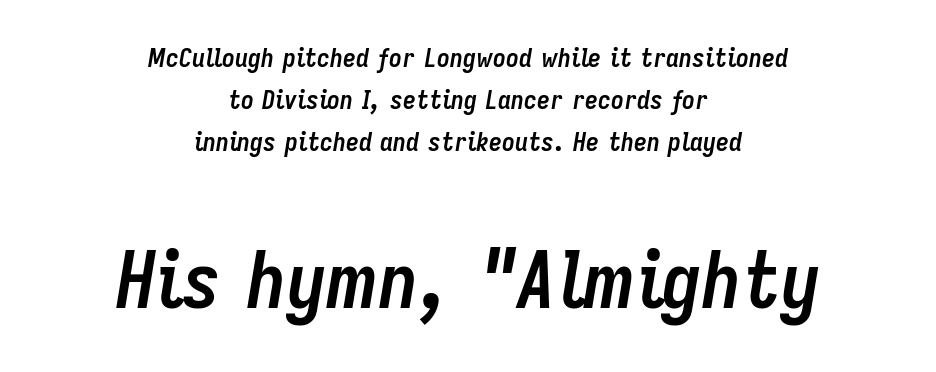
Is the block centered? Yes — each line is placed symmetrically about the middle. Normally led — the rows are evenly, conventionally spaced. Strong, thick strokes mark this as bold type. In terms of letterspacing, this is plain default setting. The whole block is typeset with a tilt.
